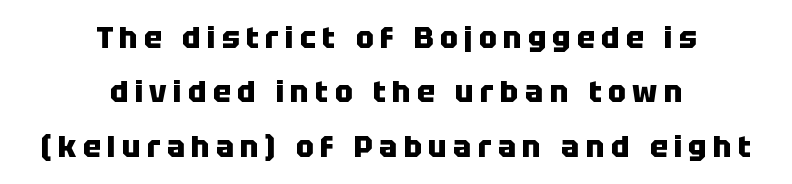
When letters stand straight like this, we call the style roman or upright. The face used here is proportionally spaced, like ordinary book or web type. Look at the stroke-to-counter ratio: heavy, a bold. The passage is arranged like a title page — every line centered. Unmarked baselines from the first word to the last. Glyph-to-glyph distance is far greater than everyday printed text.
